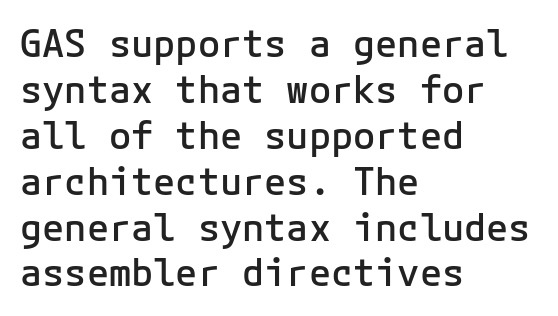
{"serif": "no", "italic": "no", "bold": "semi", "weight": "semibold", "width": "normal", "stroke_contrast": "low", "x_height": "medium", "monospaced": "yes", "underline": "no", "align": "left", "line_spacing_ratio": 1.24, "letter_spacing": "normal", "letter_spacing_em": 0.0, "glyph_px": 37}
